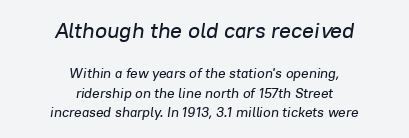
Q: Is the text italic (slanted)? A: Yes, it leans right by about 8 degrees.
Q: Is the text underlined? A: No.
Q: How is the paragraph aligned? A: Centered.
Q: Is the spacing between letters normal or unusually wide? A: Normal.
Q: Is the spacing between lines tight, normal or loose? A: Normal.
Q: Which block of text is set in a larger size, the first (top) or the second (bottom)? A: The first (top) one.
